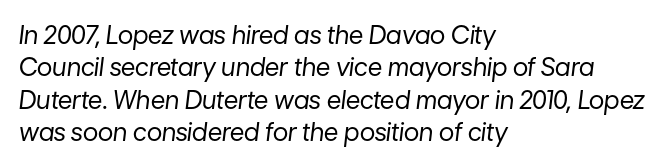
{"italic": "yes", "lean": "right", "slant_degrees": 7, "bold": "no", "underline": "no", "align": "left", "line_spacing": "normal", "line_spacing_ratio": 1.3, "letter_spacing": "normal", "letter_spacing_em": 0.0, "glyph_px": 25}
